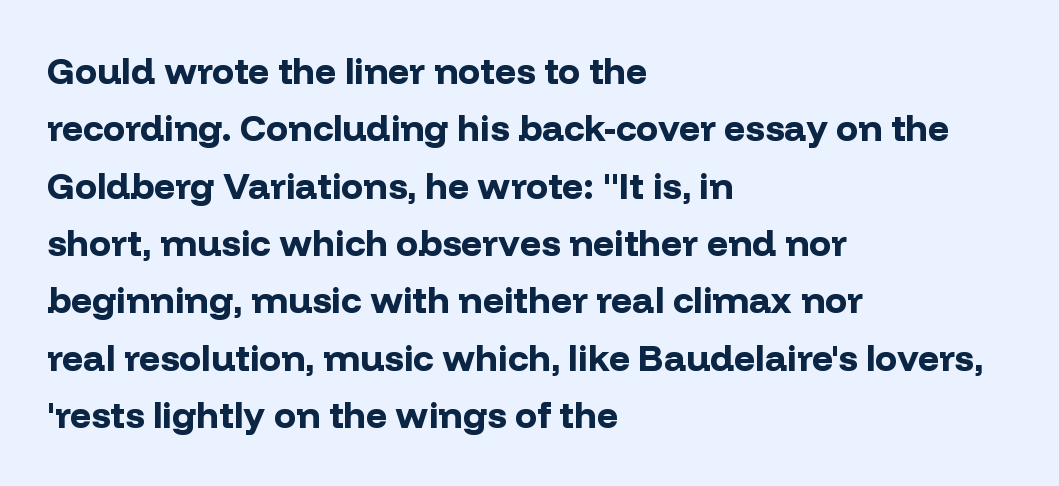
Q: Is the text bold? A: Yes.
Q: Is the text italic (slanted)? A: No, it is upright.
Q: Is the typeface a serif or a sans-serif typeface? A: Sans-serif.
Q: Is the text underlined? A: No.
Q: How is the paragraph aligned? A: Left-aligned.
Q: Is the spacing between letters normal or unusually wide? A: Normal.
Q: Is the spacing between lines tight, normal or loose? A: Normal.
Q: Width (condensed, normal, or wide)? A: Normal.
Q: Stroke contrast? A: Low.
Q: x-height? A: Medium.
Q: Monospaced? A: No.
